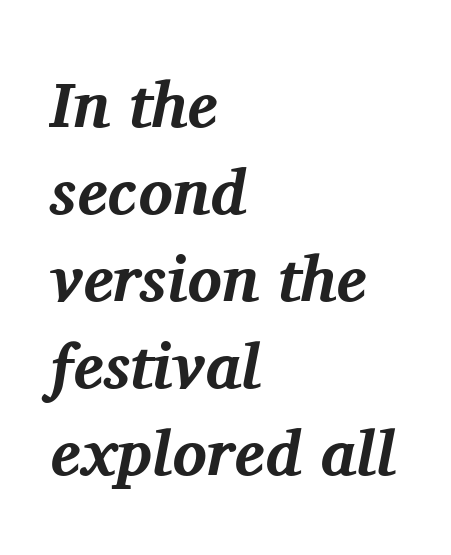
This rendering leaves character spacing at its baseline value. Unlike a clean sans, this face finishes its strokes with serifs. The characters look thick and weighty, a clear bold. Italic: yes, the glyphs are oblique. Has an underline been added? It has not.
